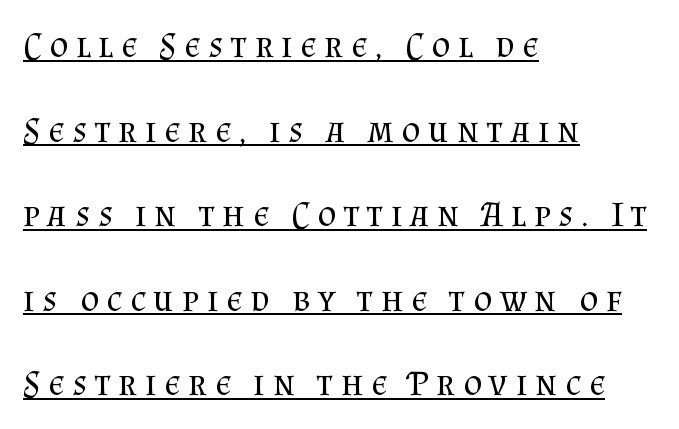
{"serif": "yes", "italic": "no", "bold": "no", "weight": "regular", "width": "normal", "stroke_contrast": "medium", "x_height": "small", "monospaced": "no", "underline": "yes", "align": "left", "line_spacing": "loose", "line_spacing_ratio": 2.35, "letter_spacing": "wide", "letter_spacing_em": 0.22, "glyph_px": 36}
